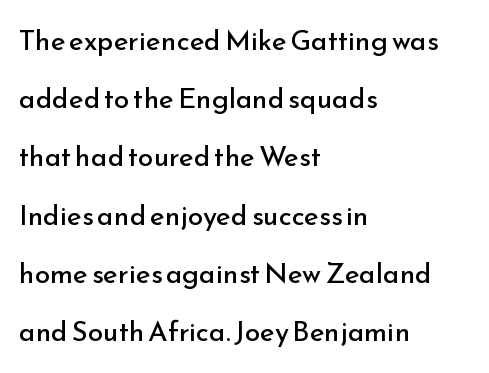
The image shows 28 px regular-weight sans-serif type, upright; set left-aligned, loose line spacing (2.08x), normal letter spacing, not underlined; low stroke contrast and a small x-height.
